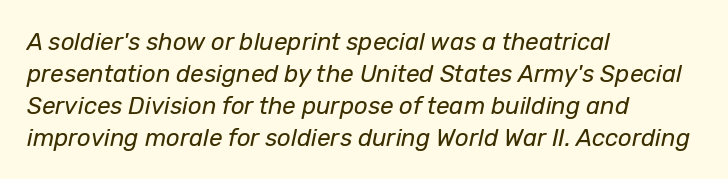
The rag falls on the right side of this text block. Just letters on the line, the space beneath them empty. Quick note: interline space is typical. Tracking here is standard; glyphs follow each other at the usual distance.
